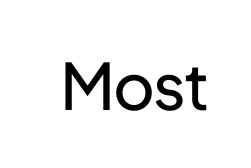
Standard letterfit; no display-style spreading of the glyphs. Nothing sits at the stroke ends, so this counts as sans-serif. Each row of text sits above clean, open space. Weight: not bold — regular or lighter.
